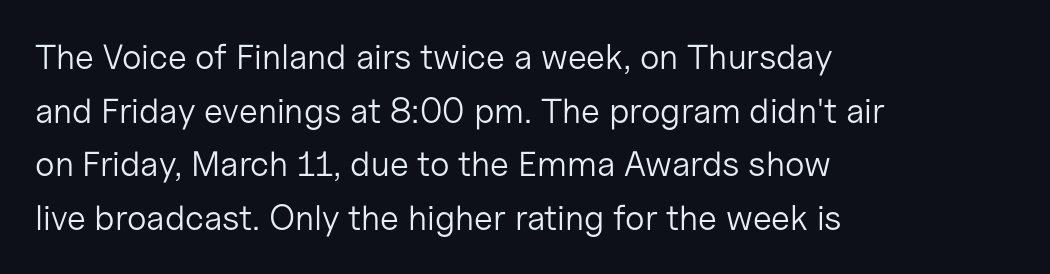
Note the varied advance widths — an 'i' is clearly narrower than an 'm'. This is sans-serif lettering, the kind often seen on screens and signage. A typesetter would call this zero additional tracking. Every row of glyphs begins at an identical x-position on the left. Anything drawn beneath the words? Only blank space. The font is comparable to plain body text, perhaps lighter.
